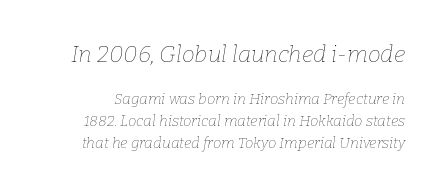
Spacing between characters is what you'd get straight out of the box. Just letters on the line, the space beneath them empty. Scale decreases going downward across the two blocks. The strokes are not fattened; the text isn't bold. Tall strokes in this sample are angled rather than plumb. Line spacing here is normal.
